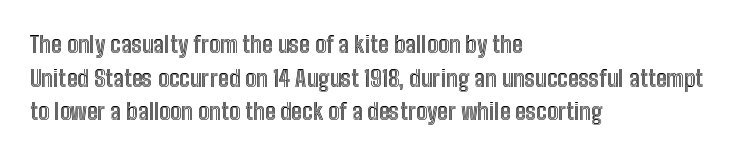
Notice how the passage keeps a crisp vertical edge on the left only. Ascenders rise straight up at ninety degrees. The passage shown is not underscored anywhere. Tracking value appears to be zero — textbook default spacing.
